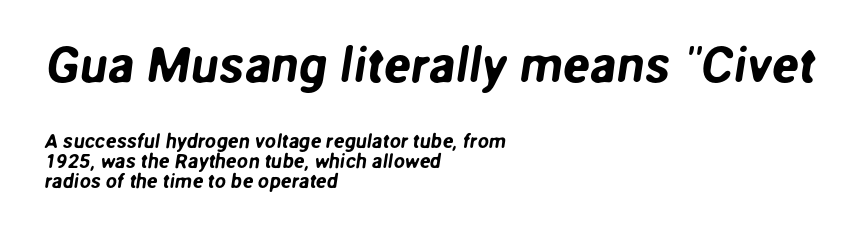
Nope, no serifs anywhere on these letters. The initial chunk of copy outweighs the following chunk in type size. Nobody drew a line under any word here. If you drew a ruler down the left edge, every line would touch it.
